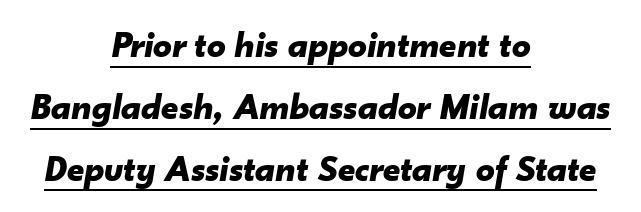
Q: Is the text bold? A: Yes.
Q: Is the text italic (slanted)? A: Yes, it leans right by about 10 degrees.
Q: Is the text underlined? A: Yes.
Q: How is the paragraph aligned? A: Centered.
Q: Is the spacing between letters normal or unusually wide? A: Normal.
Q: Is the spacing between lines tight, normal or loose? A: Normal.
Q: Width (condensed, normal, or wide)? A: Normal.
Q: Stroke contrast? A: Low.
Q: x-height? A: Small.
Q: Monospaced? A: No.
